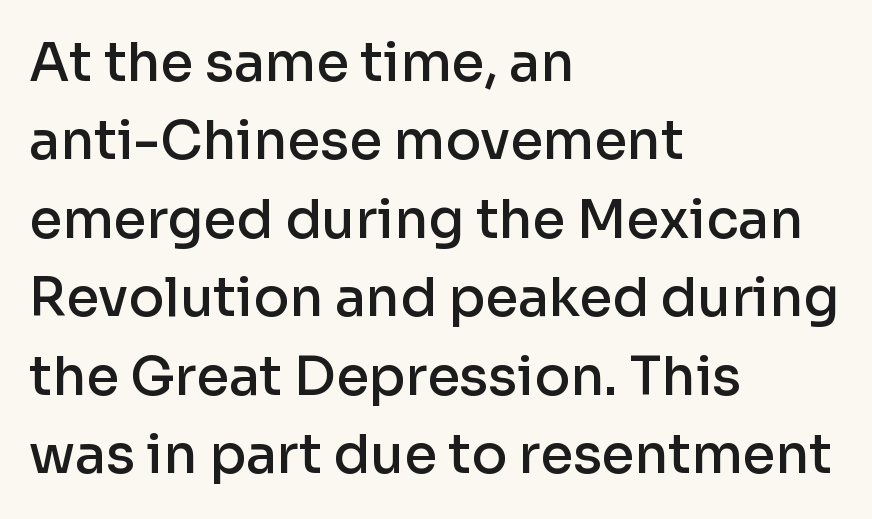
Q: Is the text bold? A: Semi-bold.
Q: Is the text italic (slanted)? A: No, it is upright.
Q: Is the typeface a serif or a sans-serif typeface? A: Sans-serif.
Q: Is the text underlined? A: No.
Q: How is the paragraph aligned? A: Left-aligned.
Q: Is the spacing between letters normal or unusually wide? A: Normal.
Q: Is the spacing between lines tight, normal or loose? A: Normal.
Q: Width (condensed, normal, or wide)? A: Normal.
Q: Stroke contrast? A: Low.
Q: x-height? A: Medium.
Q: Monospaced? A: No.
